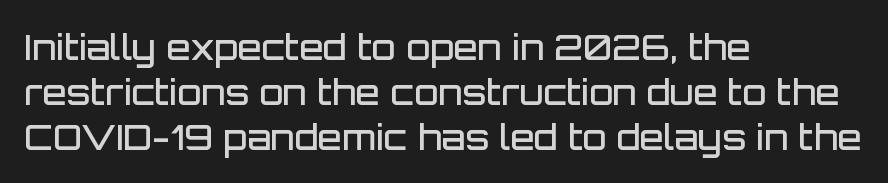
Glyph-to-glyph distance matches everyday printed text. Nope, not italic — everything's standing straight. Does the leading feel generous? No, just average. The lines are quadded left.
